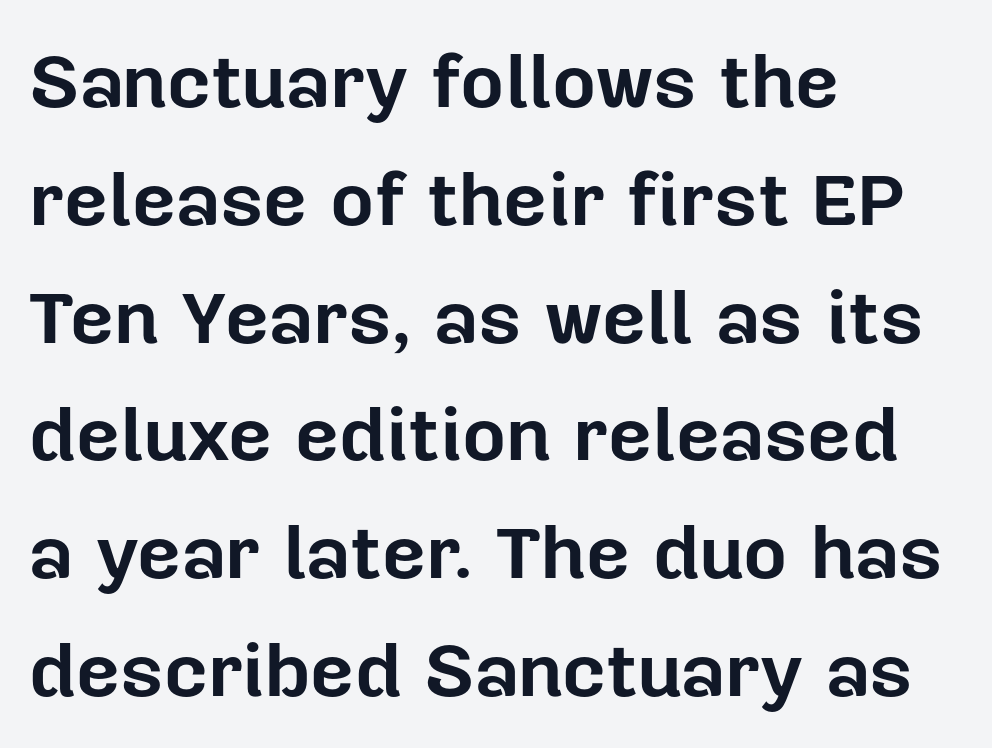
{"serif": "no", "italic": "no", "bold": "yes", "weight": "bold", "width": "normal", "stroke_contrast": "low", "x_height": "medium", "monospaced": "no", "underline": "no", "align": "left", "line_spacing": "normal", "line_spacing_ratio": 1.55, "letter_spacing": "normal", "letter_spacing_em": 0.0, "glyph_px": 76}
